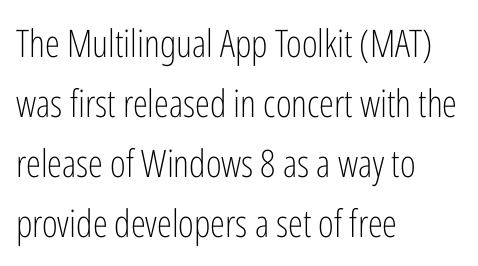
The lines in this sample share a left origin and differ only in where they stop. Compared with typical paragraphs, the rows here are spaced about the same. The rendering uses natural spacing where letterforms have individual widths. Is this a sans? Yes — the strokes have no serifs. Tracking value appears to be zero — textbook default spacing.
